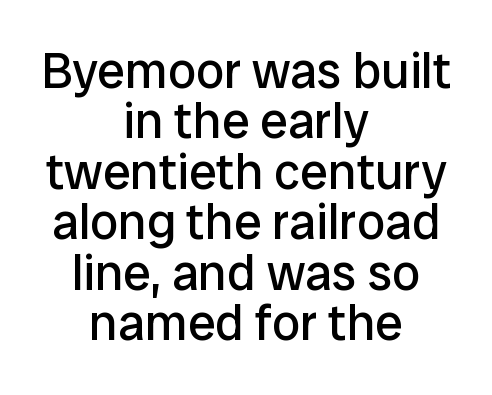
{"serif": "no", "italic": "no", "bold": "no", "weight": "regular", "width": "normal", "stroke_contrast": "low", "x_height": "medium", "monospaced": "no", "underline": "no", "align": "center", "line_spacing": "tight", "line_spacing_ratio": 1.01, "letter_spacing": "normal", "letter_spacing_em": 0.0, "glyph_px": 50}
